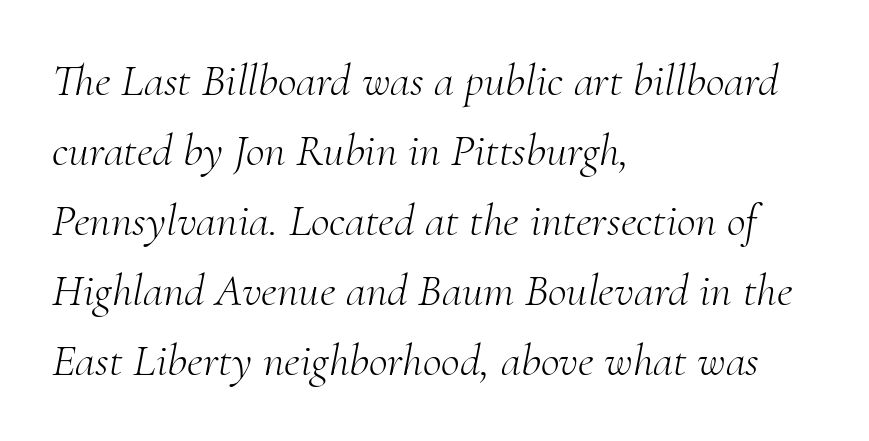
Q: Is the text bold? A: No.
Q: Is the text italic (slanted)? A: Yes, it leans right by about 10 degrees.
Q: Is the typeface a serif or a sans-serif typeface? A: Serif.
Q: Is the text underlined? A: No.
Q: How is the paragraph aligned? A: Left-aligned.
Q: Is the spacing between letters normal or unusually wide? A: Normal.
Q: Is the spacing between lines tight, normal or loose? A: Normal.
Q: Width (condensed, normal, or wide)? A: Normal.
Q: Stroke contrast? A: Medium.
Q: x-height? A: Small.
Q: Monospaced? A: No.
